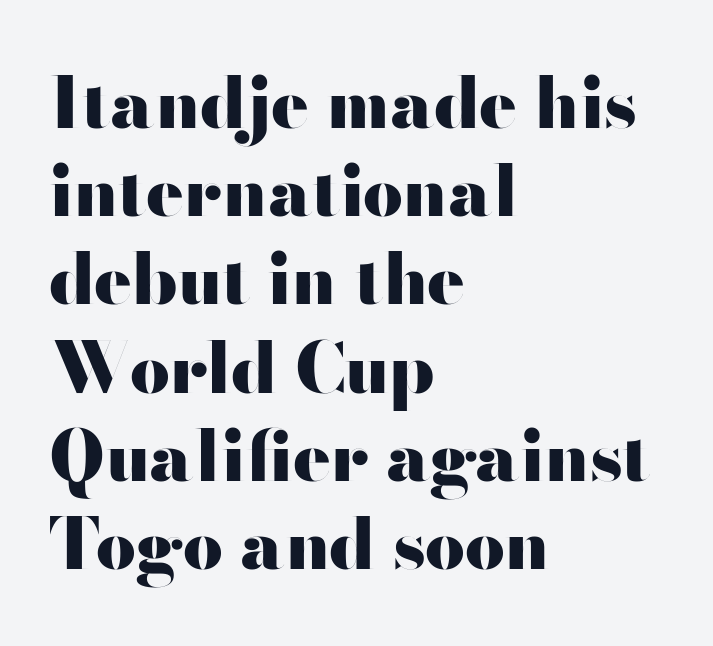
{"italic": "no", "bold": "yes", "weight": "heavy", "width": "wide", "stroke_contrast": "high", "x_height": "small", "monospaced": "no", "underline": "no", "align": "left", "line_spacing": "normal", "line_spacing_ratio": 1.26, "letter_spacing": "normal", "letter_spacing_em": 0.0, "glyph_px": 70}
